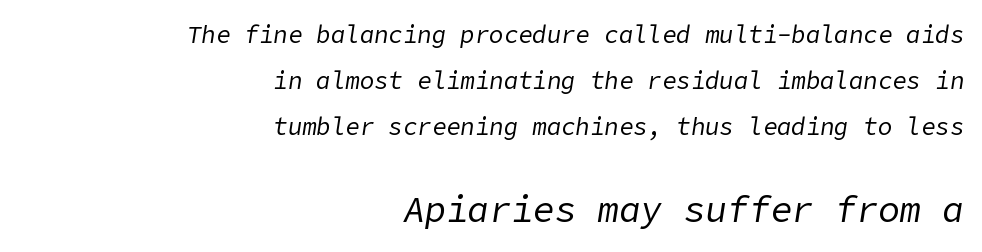
Honestly, the rows look like they've been pulled way apart. The space beneath each line is pristine and unruled. The composition opens small and finishes big. The typeface has the unassuming heft of standard copy or less.
